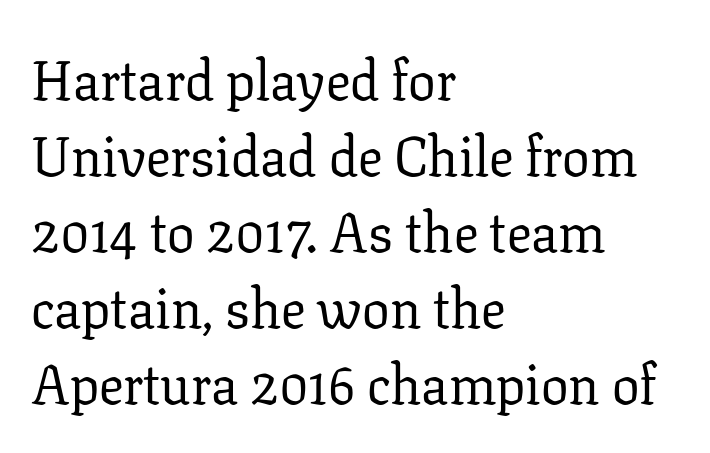
Reading down the block, your eye returns to a fixed left position each line. The line texture is even and compact thanks to regular tracking. The letters stand straight up with perfectly vertical stems. Rows of type keep a routine distance in the vertical direction.
